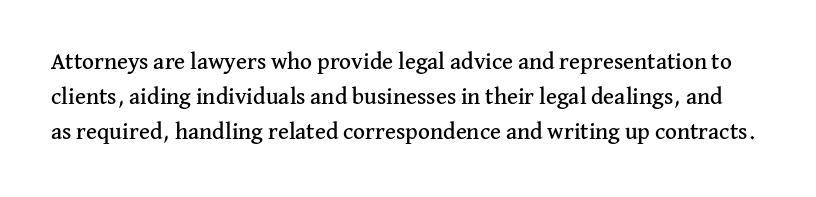
The image shows 23 px text type, upright; set normal line spacing (1.53x), normal letter spacing, not underlined.
